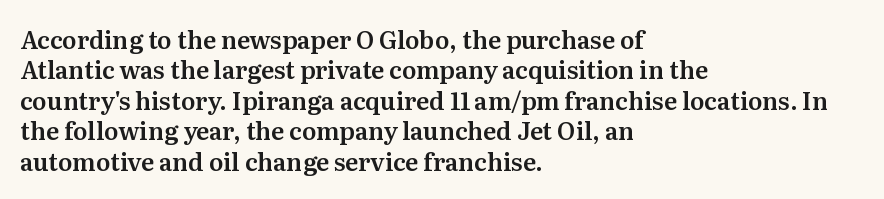
Unmarked baselines from the first word to the last. Short and long lines alike share a common starting point at left. The horizontal fit of the characters is conventional and even. Leading matches the norm, producing a regular column. In terms of posture, this sample is upright.
